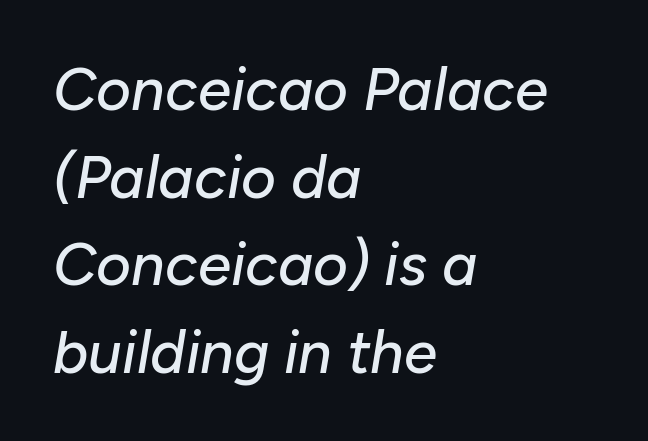
The letters are slanted; this is an italic face. Underlining? Definitely not there. Vertically, the passage feels balanced, rows spaced as you'd expect. The horizontal fit of the characters is conventional and even. Here the designer chose a conventional face with non-uniform glyph widths.
